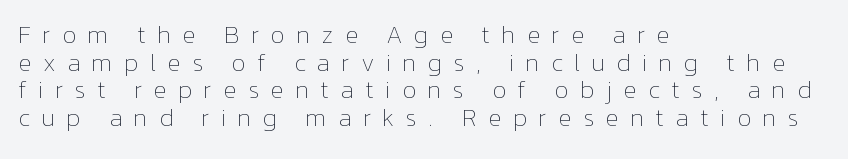
{"italic": "no", "bold": "no", "underline": "no", "align": "left", "line_spacing": "tight", "line_spacing_ratio": 1.11, "letter_spacing": "wide", "letter_spacing_em": 0.45, "glyph_px": 25}
